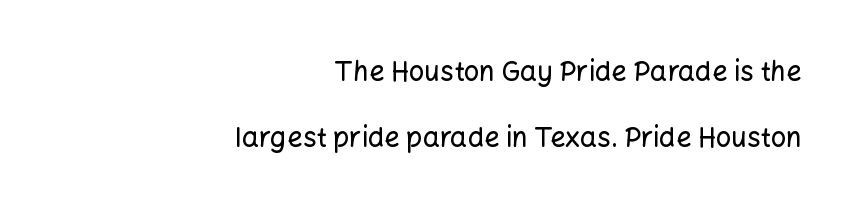
Q: Is the text italic (slanted)? A: No, it is upright.
Q: Is the text underlined? A: No.
Q: How is the paragraph aligned? A: Right-aligned.
Q: Is the spacing between letters normal or unusually wide? A: Normal.
Q: Is the spacing between lines tight, normal or loose? A: Loose.
